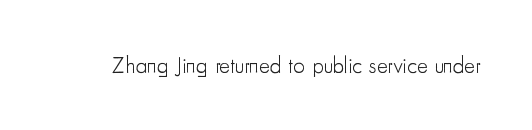
Q: Is the text bold? A: No.
Q: Is the text italic (slanted)? A: No, it is upright.
Q: Is the text underlined? A: No.
Q: Is the spacing between letters normal or unusually wide? A: Normal.
